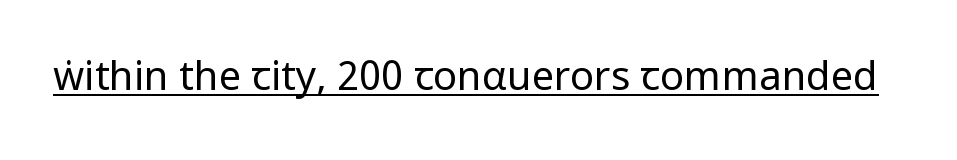
A quiet, ordinary-to-light weight characterises the typeface. Each word holds together tightly as a unit, with standard inter-letter gaps. Serifs: no, the terminals of the letterforms are clean. The rendering uses the underline text-decoration.
